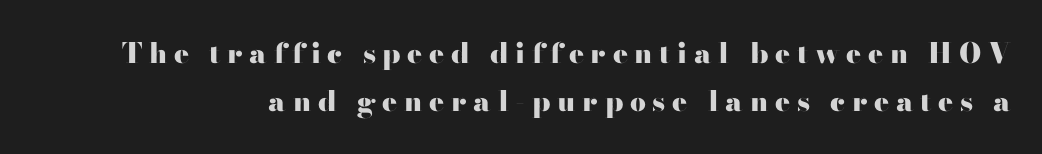
A typesetter would call this proportional, since set widths differ per character. Descenders hang freely into open space. Heavy-handed strokes throughout: this text is bold. Compared with typical body copy, the letter spacing here is much looser. The face used here is a sans, in the tradition of grotesques and geometrics. Designer's note — italics off, roman on.
